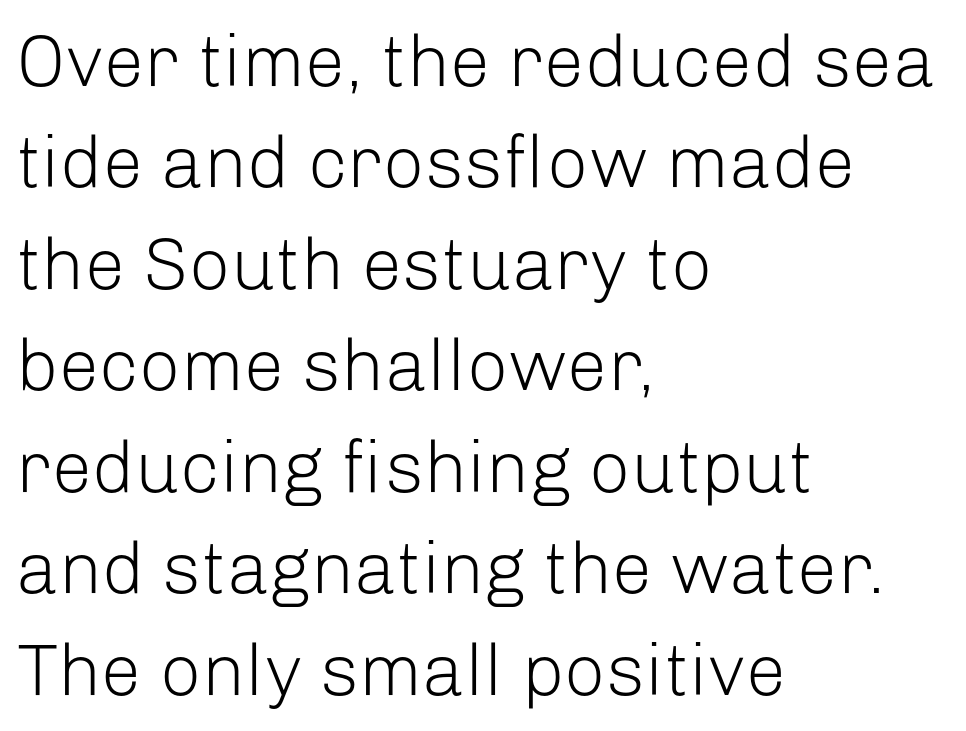
The rendering uses natural spacing where letterforms have individual widths. Stroke terminals: plain, sans-serif. Ink coverage per letter is moderate at most. Leftover space on each line is placed entirely after the last word. Quick note: interline space is typical. Spacing between characters is what you'd get straight out of the box.
